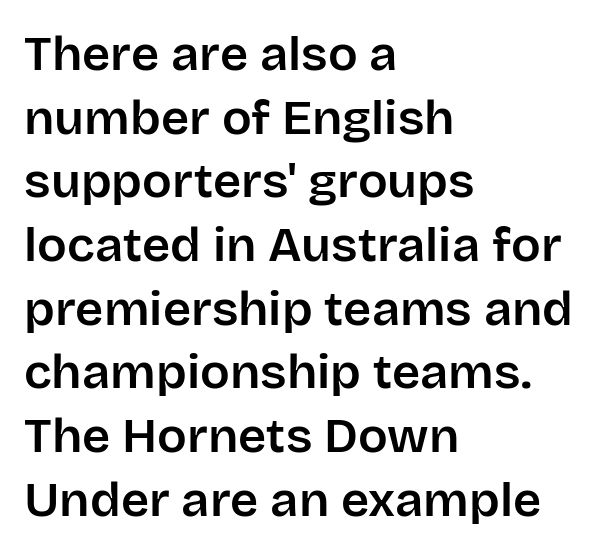
The image shows 49 px sans-serif type, upright; set left-aligned, normal line spacing (1.3x), normal letter spacing, not underlined; low stroke contrast and a large x-height.
